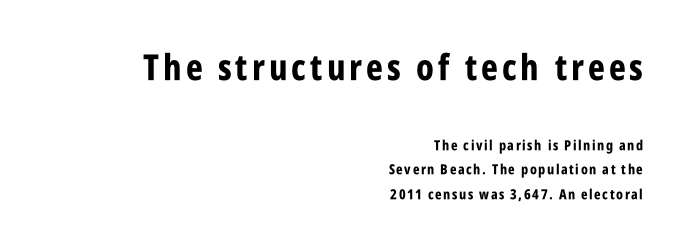
Type style note: lacks serifs. Every character sits straight up, as roman type does. Chunky letters — that's bold for sure. Underline: absent.
